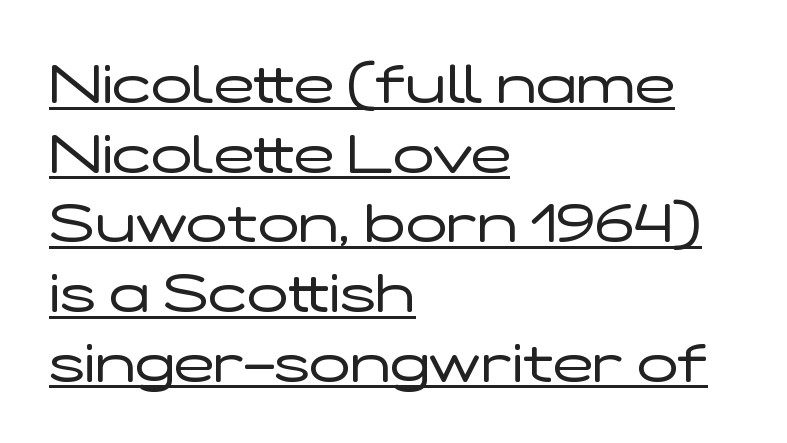
The image shows 54 px regular-weight, wide sans-serif type, upright; set left-aligned, normal line spacing (1.29x), normal letter spacing, underlined; low stroke contrast and a medium x-height.
